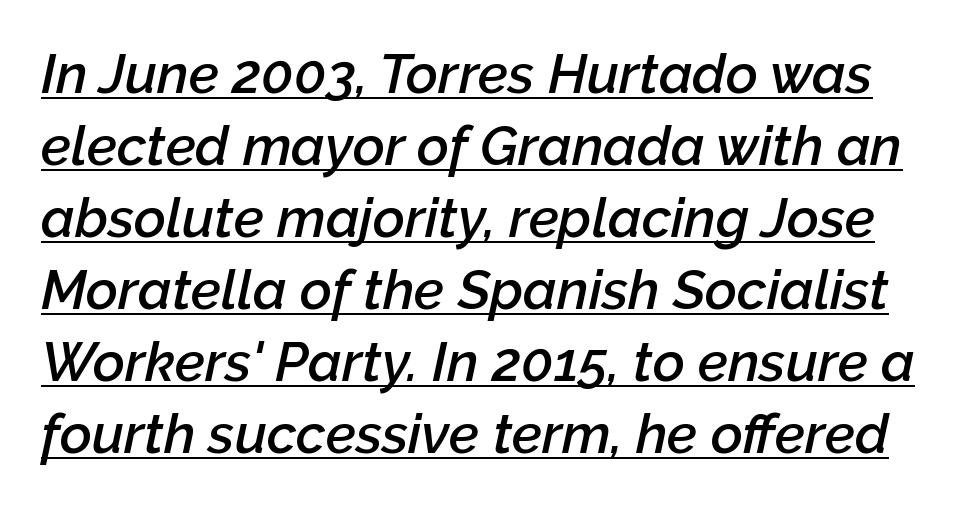
The image shows 55 px semibold type, italic (leaning right); set normal line spacing (1.31x), normal letter spacing, underlined; low stroke contrast and a medium x-height.
